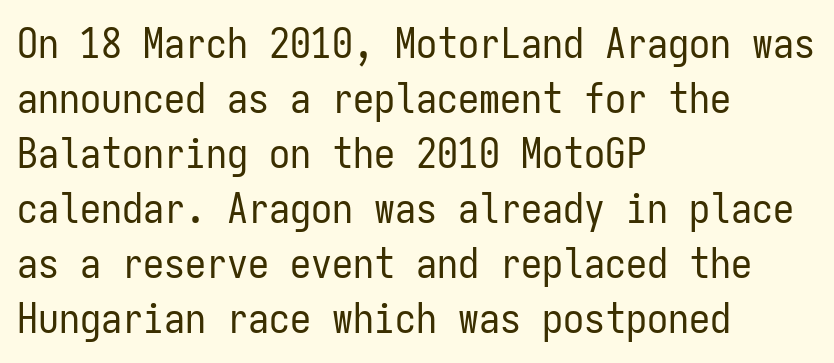
The image shows 42 px regular-weight, condensed sans-serif type, upright, monospaced; set left-aligned, normal line spacing (1.31x), normal letter spacing, not underlined; low stroke contrast and a medium x-height.
